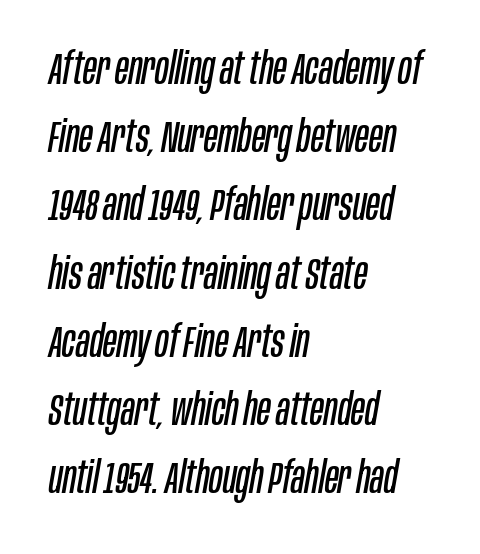
The image shows 44 px regular-weight, condensed type, italic (leaning right); set left-aligned, normal line spacing (1.55x), normal letter spacing, not underlined; low stroke contrast and a large x-height.
